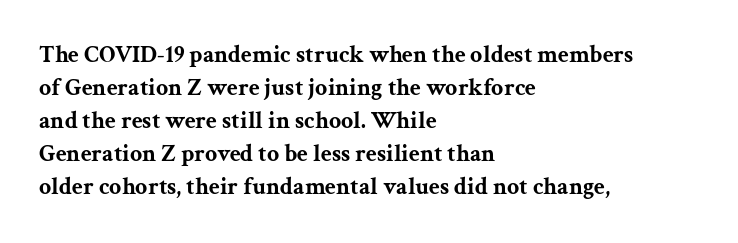
Q: Is the text bold? A: Yes.
Q: Is the text italic (slanted)? A: No, it is upright.
Q: Is the text underlined? A: No.
Q: How is the paragraph aligned? A: Left-aligned.
Q: Is the spacing between letters normal or unusually wide? A: Normal.
Q: Is the spacing between lines tight, normal or loose? A: Normal.
